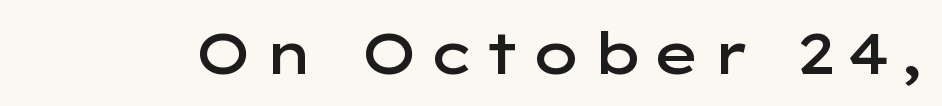
The image shows 57 px semibold, wide sans-serif type, upright; set not underlined; low stroke contrast and a medium x-height.
